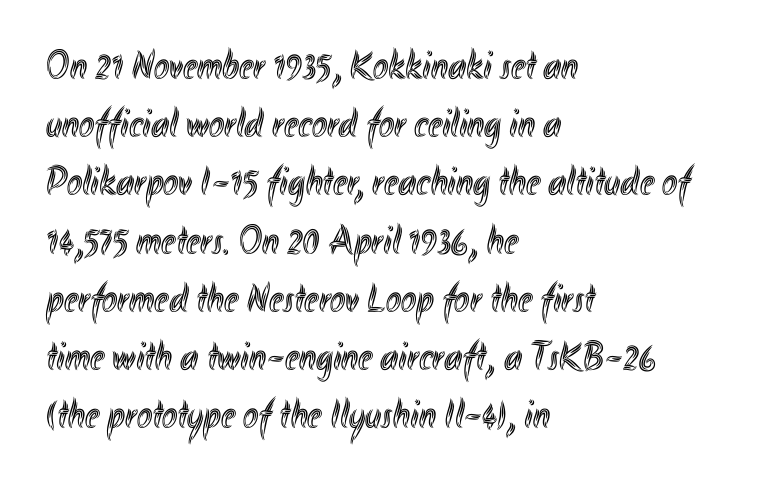
Q: Is the text italic (slanted)? A: Yes.
Q: Is the text underlined? A: No.
Q: How is the paragraph aligned? A: Left-aligned.
Q: Is the spacing between letters normal or unusually wide? A: Normal.
Q: Is the spacing between lines tight, normal or loose? A: Normal.
Q: Width (condensed, normal, or wide)? A: Condensed.
Q: x-height? A: Small.
Q: Monospaced? A: No.
